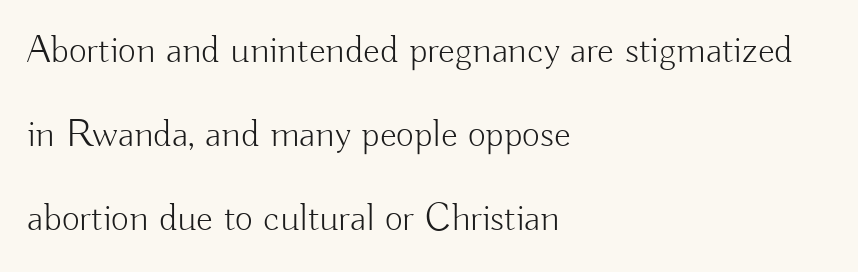
Notice how the stems are strictly vertical — no italics here. Proportional: the letters do not fall into vertical columns. Does the leading feel generous? Absolutely, it's lavish. Notice how the passage keeps a crisp vertical edge on the left only. Nobody touched the tracking dial on this one. Each stroke keeps to a modest, everyday thickness or less.
